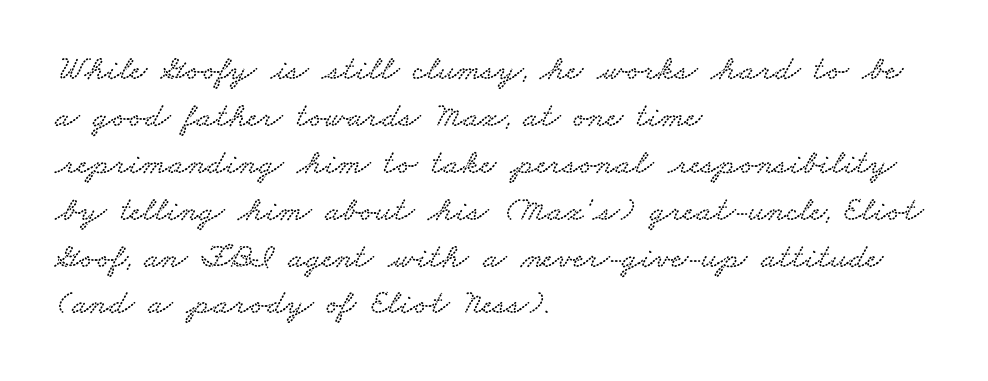
{"serif": "yes", "width": "wide", "stroke_contrast": "low", "x_height": "small", "monospaced": "no", "underline": "no", "align": "left", "line_spacing": "normal", "line_spacing_ratio": 1.34, "letter_spacing": "normal", "letter_spacing_em": 0.0, "glyph_px": 35}
